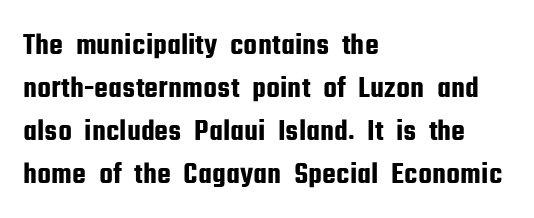
Q: Is the text italic (slanted)? A: No, it is upright.
Q: Is the typeface a serif or a sans-serif typeface? A: Sans-serif.
Q: Is the text underlined? A: No.
Q: How is the paragraph aligned? A: Left-aligned.
Q: Is the spacing between letters normal or unusually wide? A: Normal.
Q: Is the spacing between lines tight, normal or loose? A: Normal.
Q: Width (condensed, normal, or wide)? A: Condensed.
Q: Stroke contrast? A: Low.
Q: x-height? A: Medium.
Q: Monospaced? A: No.
